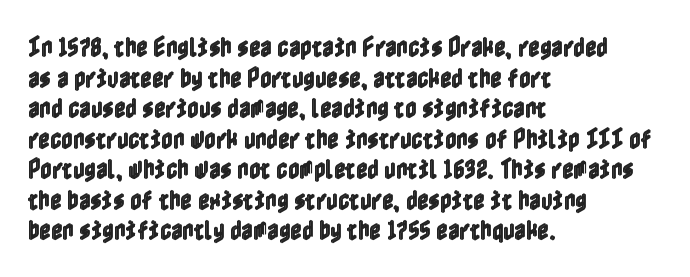
Q: Is the text italic (slanted)? A: No, it is upright.
Q: Is the text underlined? A: No.
Q: How is the paragraph aligned? A: Left-aligned.
Q: Is the spacing between letters normal or unusually wide? A: Normal.
Q: Is the spacing between lines tight, normal or loose? A: Normal.
